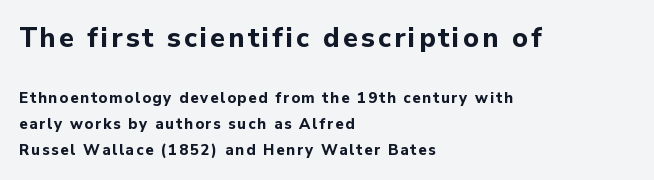
The font's upright variant was chosen for this text. Does the weight exceed regular? Yes, all the way to bold. The baseline area is clear. Size contrast runs from large at the top to small at the bottom.
